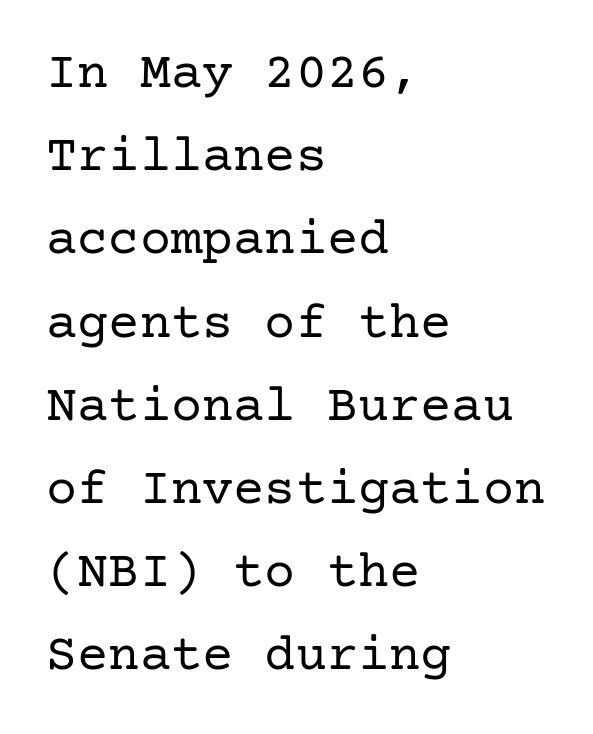
{"serif": "yes", "italic": "no", "bold": "no", "weight": "regular", "width": "normal", "stroke_contrast": "low", "x_height": "medium", "underline": "no", "align": "left", "line_spacing": "normal", "line_spacing_ratio": 1.6, "letter_spacing": "normal", "letter_spacing_em": 0.0, "glyph_px": 52}
